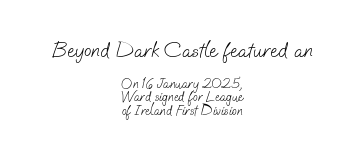
Q: Is the text bold? A: No.
Q: Is the text underlined? A: No.
Q: How is the paragraph aligned? A: Centered.
Q: Is the spacing between letters normal or unusually wide? A: Normal.
Q: Is the spacing between lines tight, normal or loose? A: Tight.
Q: Which block of text is set in a larger size, the first (top) or the second (bottom)? A: The first (top) one.
